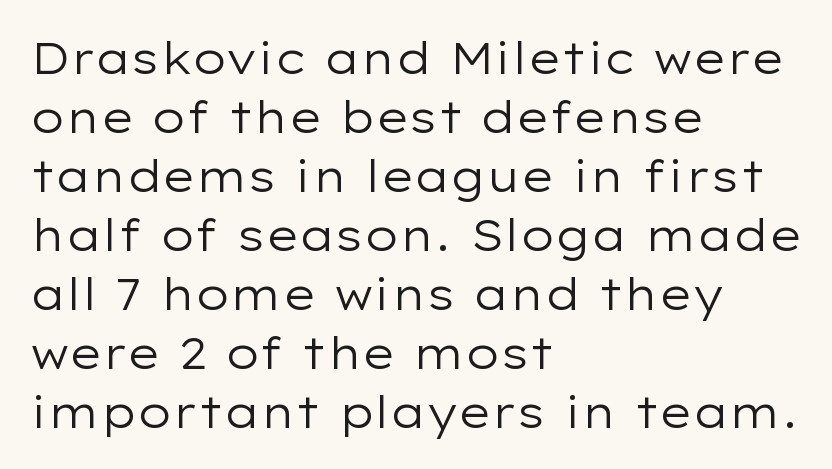
The cut favours lightness, reaching ordinary text weight at its darkest. This is sans-serif lettering, the kind often seen on screens and signage. This rendering features lettering with no underline. Vertically, the passage feels balanced, rows spaced as you'd expect. Nope, not italic — everything's standing straight.
